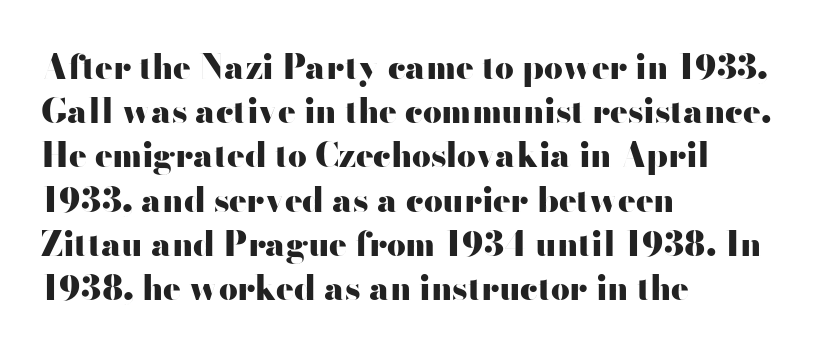
Clear beneath every line of the passage. The typography opts for an upright posture over an oblique one. Do the characters align in a grid? No, the font is proportional.
